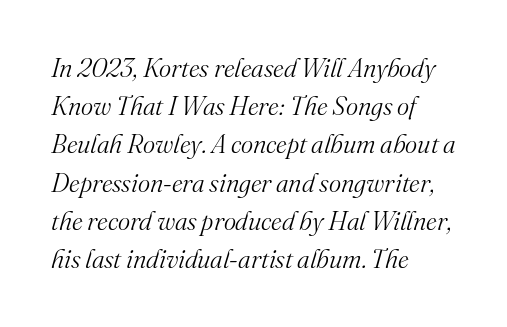
Q: Is the text bold? A: No.
Q: Is the text italic (slanted)? A: Yes, it leans right by about 16 degrees.
Q: Is the text underlined? A: No.
Q: How is the paragraph aligned? A: Left-aligned.
Q: Is the spacing between letters normal or unusually wide? A: Normal.
Q: Is the spacing between lines tight, normal or loose? A: Normal.
